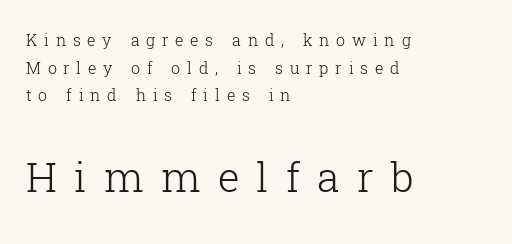
The image shows 41 px light serif type, upright; set left-aligned, line spacing 1.72x, unusually wide letter spacing (+0.42 em), not underlined; the second (bottom) block is 2.56x larger; low stroke contrast and a medium x-height.
